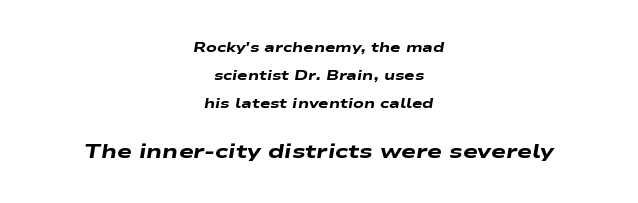
{"italic": "yes", "lean": "right", "slant_degrees": 9, "bold": "yes", "underline": "no", "align": "center", "line_spacing": "loose", "line_spacing_ratio": 1.99, "letter_spacing": "normal", "letter_spacing_em": 0.0, "larger_block": "second", "size_ratio": 1.43, "glyph_px": 20}
